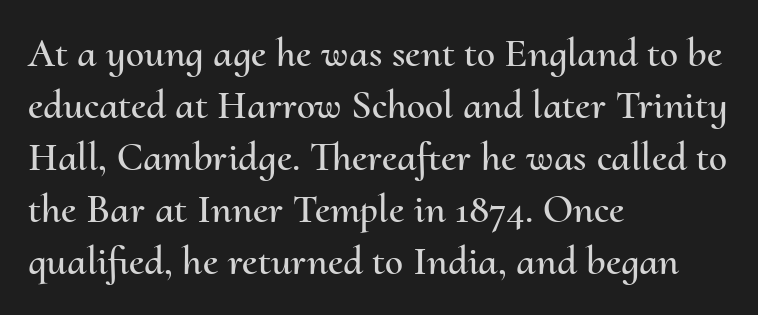
The image shows 41 px text type, upright; set left-aligned, normal line spacing (1.27x), normal letter spacing, not underlined; medium stroke contrast and a small x-height.
